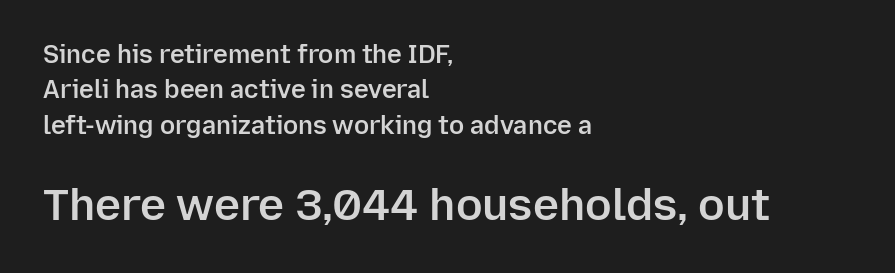
Q: Is the text bold? A: Semi-bold.
Q: Is the text italic (slanted)? A: No, it is upright.
Q: Is the typeface a serif or a sans-serif typeface? A: Sans-serif.
Q: Is the text underlined? A: No.
Q: How is the paragraph aligned? A: Left-aligned.
Q: Is the spacing between letters normal or unusually wide? A: Normal.
Q: Is the spacing between lines tight, normal or loose? A: Normal.
Q: Which block of text is set in a larger size, the first (top) or the second (bottom)? A: The second (bottom) one.
Q: Width (condensed, normal, or wide)? A: Normal.
Q: Stroke contrast? A: Low.
Q: x-height? A: Medium.
Q: Monospaced? A: No.
